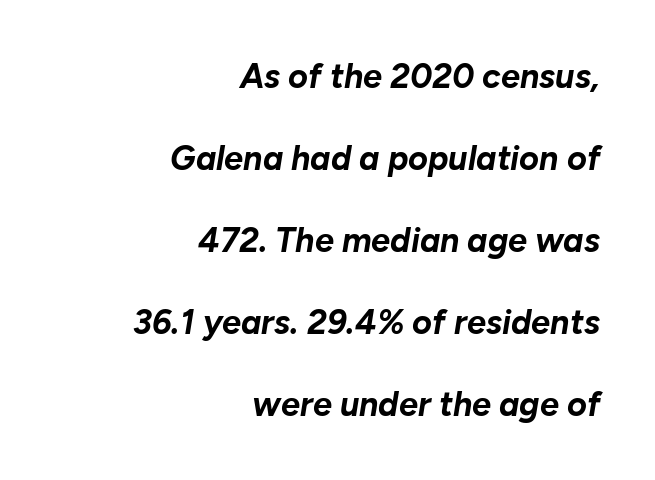
Q: Is the text bold? A: Yes.
Q: Is the text italic (slanted)? A: Yes, it leans right by about 10 degrees.
Q: Is the text underlined? A: No.
Q: How is the paragraph aligned? A: Right-aligned.
Q: Is the spacing between letters normal or unusually wide? A: Normal.
Q: Is the spacing between lines tight, normal or loose? A: Loose.
Q: Width (condensed, normal, or wide)? A: Normal.
Q: Stroke contrast? A: Low.
Q: x-height? A: Medium.
Q: Monospaced? A: No.
